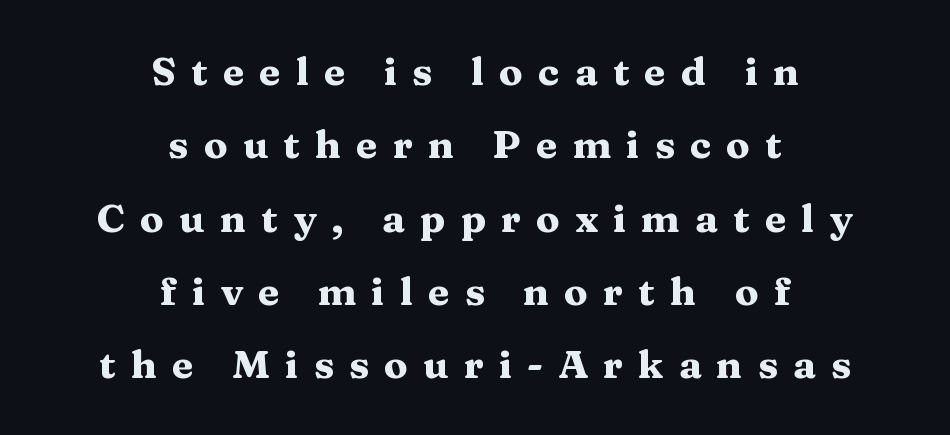
{"serif": "yes", "italic": "no", "bold": "yes", "weight": "heavy", "width": "wide", "stroke_contrast": "medium", "x_height": "medium", "monospaced": "no", "underline": "no", "align": "center", "line_spacing_ratio": 1.88, "letter_spacing": "wide", "letter_spacing_em": 0.39, "glyph_px": 39}
